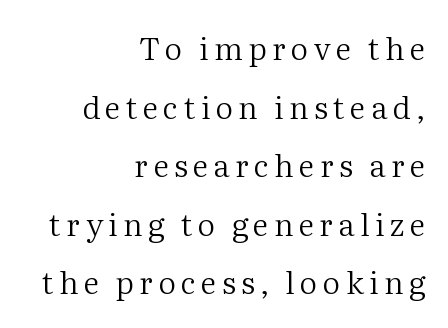
The image shows 31 px regular-weight serif type, upright; set right-aligned, line spacing 1.89x, not underlined; medium stroke contrast and a medium x-height.
